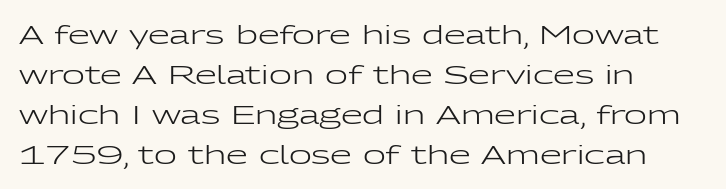
Q: Is the text bold? A: No.
Q: Is the text italic (slanted)? A: No, it is upright.
Q: Is the text underlined? A: No.
Q: How is the paragraph aligned? A: Left-aligned.
Q: Is the spacing between letters normal or unusually wide? A: Normal.
Q: Is the spacing between lines tight, normal or loose? A: Normal.
